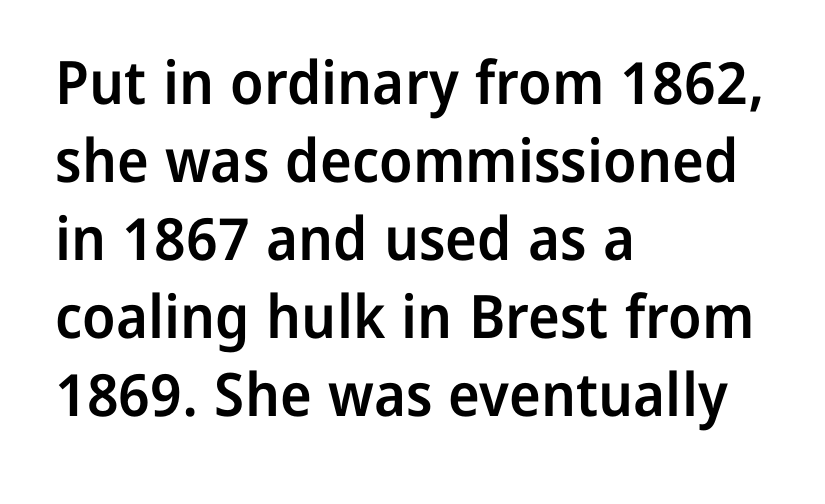
Q: Is the text bold? A: Semi-bold.
Q: Is the text italic (slanted)? A: No, it is upright.
Q: Is the typeface a serif or a sans-serif typeface? A: Sans-serif.
Q: Is the text underlined? A: No.
Q: How is the paragraph aligned? A: Left-aligned.
Q: Is the spacing between letters normal or unusually wide? A: Normal.
Q: Is the spacing between lines tight, normal or loose? A: Normal.
Q: Width (condensed, normal, or wide)? A: Normal.
Q: Stroke contrast? A: Low.
Q: x-height? A: Medium.
Q: Monospaced? A: No.
